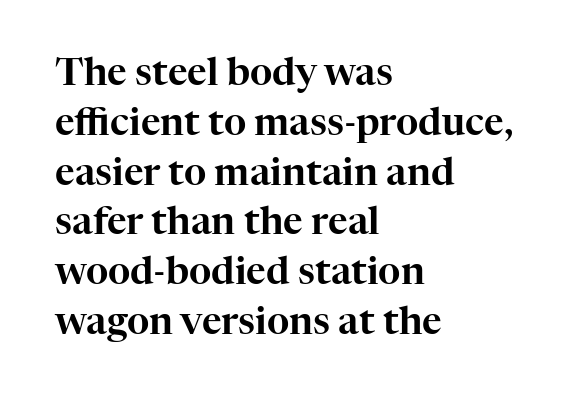
{"serif": "yes", "italic": "no", "width": "normal", "stroke_contrast": "high", "x_height": "medium", "monospaced": "no", "underline": "no", "align": "left", "line_spacing": "normal", "line_spacing_ratio": 1.31, "letter_spacing": "normal", "letter_spacing_em": 0.0, "glyph_px": 38}
